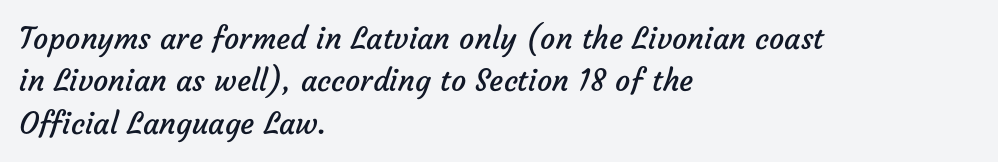
{"serif": "no", "bold": "no", "weight": "regular", "width": "normal", "stroke_contrast": "low", "x_height": "medium", "monospaced": "no", "underline": "no", "align": "left", "line_spacing": "normal", "line_spacing_ratio": 1.41, "letter_spacing": "normal", "letter_spacing_em": 0.0, "glyph_px": 30}
